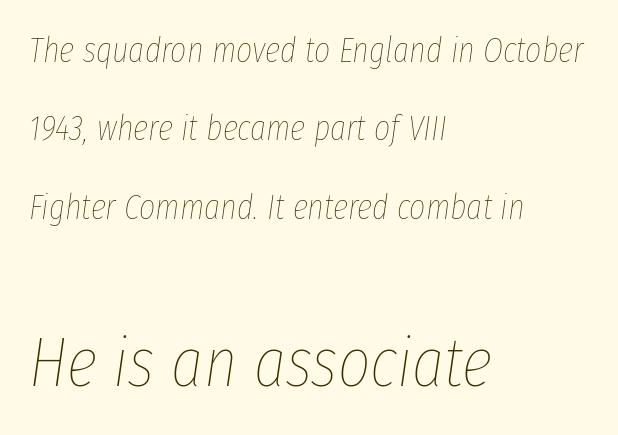
Q: Is the text bold? A: No.
Q: Is the text italic (slanted)? A: Yes, it leans right by about 8 degrees.
Q: Is the text underlined? A: No.
Q: How is the paragraph aligned? A: Left-aligned.
Q: Is the spacing between letters normal or unusually wide? A: Normal.
Q: Is the spacing between lines tight, normal or loose? A: Loose.
Q: Which block of text is set in a larger size, the first (top) or the second (bottom)? A: The second (bottom) one.
Q: Width (condensed, normal, or wide)? A: Condensed.
Q: Stroke contrast? A: Low.
Q: x-height? A: Medium.
Q: Monospaced? A: No.
